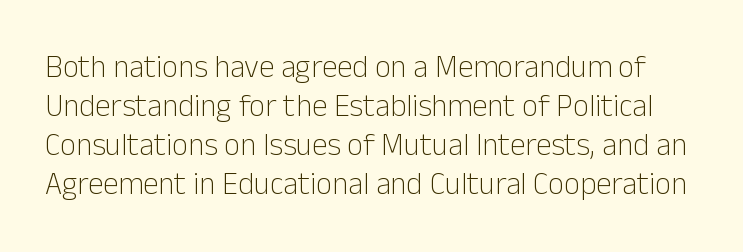
The image shows 31 px light sans-serif type, upright; set normal line spacing (1.26x), normal letter spacing, not underlined; low stroke contrast and a medium x-height.
